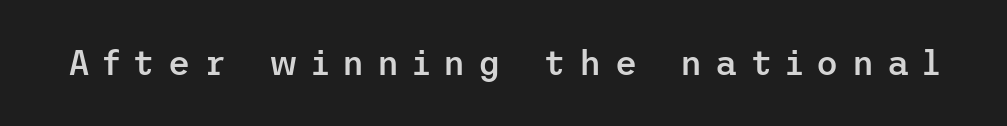
Q: Is the text bold? A: Semi-bold.
Q: Is the text italic (slanted)? A: No, it is upright.
Q: Is the typeface a serif or a sans-serif typeface? A: Sans-serif.
Q: Is the text underlined? A: No.
Q: Is the spacing between letters normal or unusually wide? A: Unusually wide.
Q: Width (condensed, normal, or wide)? A: Normal.
Q: Stroke contrast? A: Low.
Q: x-height? A: Medium.
